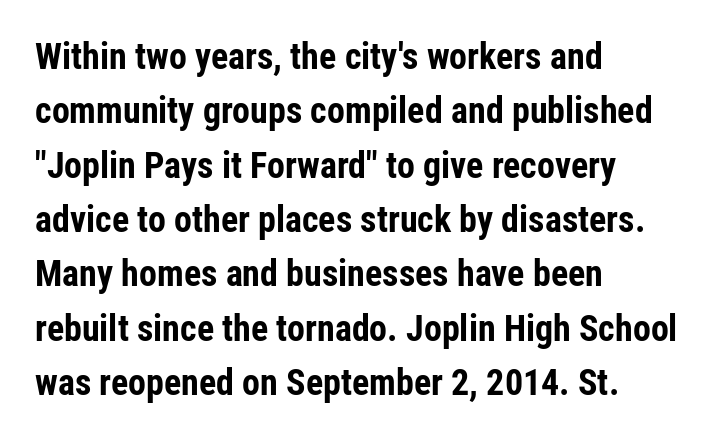
Tracking here is standard; glyphs follow each other at the usual distance. You could not count columns in this text — the font is proportionally spaced. The compositor pushed each line to the left boundary. Vertical strokes here are truly vertical. How would I describe the line gaps? Plain and ordinary.
